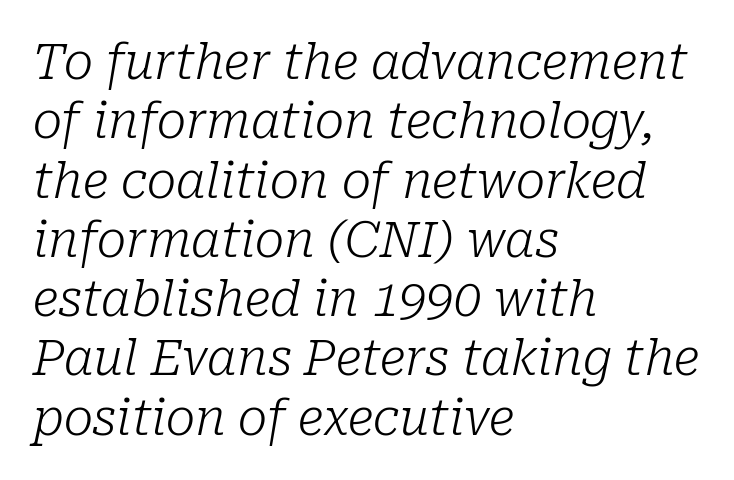
The image shows 49 px light serif type, italic (leaning right); set left-aligned, line spacing 1.21x, normal letter spacing, not underlined; low stroke contrast and a medium x-height.
